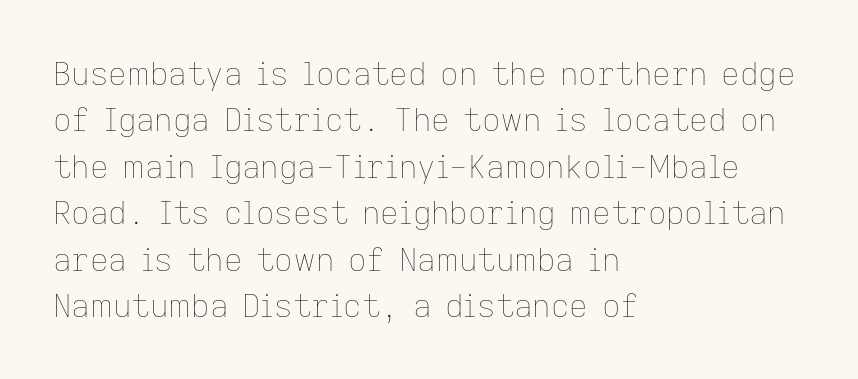
Tall strokes in this sample are plumb rather than angled. In CSS terms this would be text-align: left. Characters follow at the spacing the type designer built in. The strip under each line holds only bare page. Compared with a typical body face, this is equally light or lighter still.
